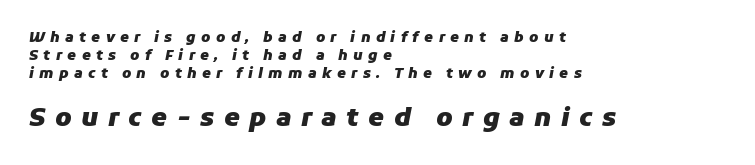
Layout note: lines flush left. Rule under the text: the space is simply empty. If you squint, the bottom block still reads clearly — it's the larger of the two. Is the type slanted? Yes — the strokes lean at a clear angle. Look at the tracking — it's clearly loosened, letters drifting apart.
